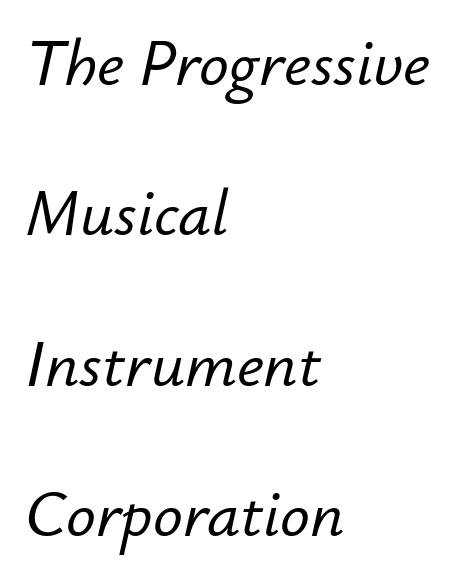
The rendering uses natural spacing where letterforms have individual widths. Observe the ordinary spacing: letters are neighbours, not strangers. Descenders hang freely into open space. The paragraph shown leans on its left margin. The text carries the slant typical of an italic or oblique font. Vertically, the passage feels expansive, rows floating well apart.
